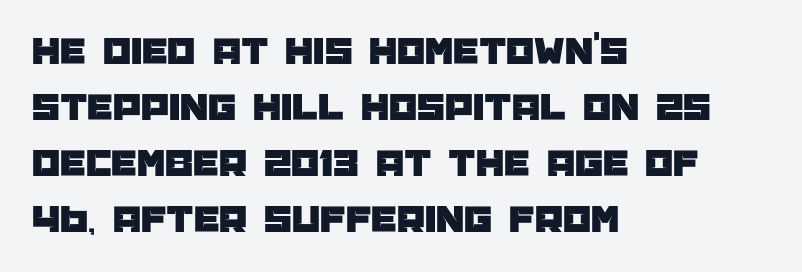
{"serif": "no", "italic": "no", "width": "normal", "stroke_contrast": "low", "x_height": "large", "monospaced": "no", "underline": "no", "align": "left", "line_spacing": "normal", "line_spacing_ratio": 1.4, "letter_spacing": "normal", "letter_spacing_em": 0.0, "glyph_px": 40}
